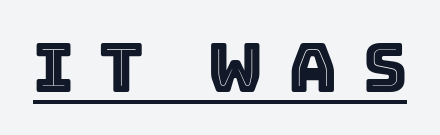
{"italic": "no", "width": "normal", "x_height": "large", "monospaced": "no", "underline": "yes", "letter_spacing": "wide", "letter_spacing_em": 0.36, "glyph_px": 68}
